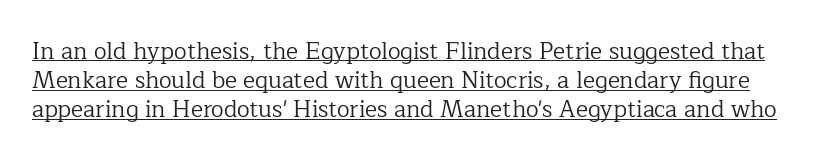
The image shows 23 px text type, upright; set normal line spacing (1.27x), normal letter spacing, underlined.
